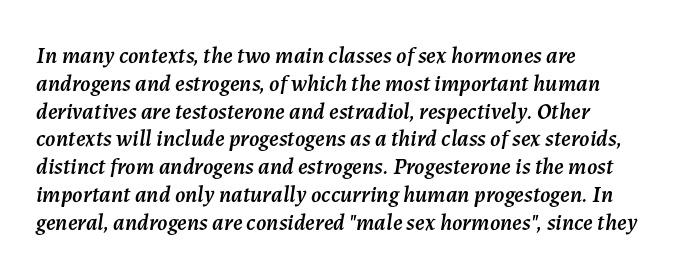
The glyphs are unaccompanied by any horizontal stroke below them. Slanted lettering throughout. Characters follow at the spacing the type designer built in. Does the copy run flush right? No — it runs flush left.
